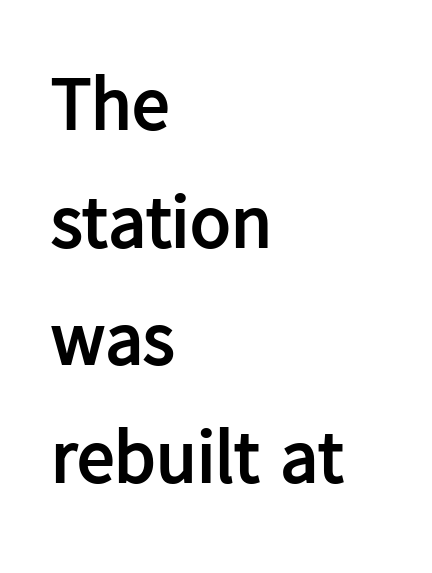
Q: Is the text bold? A: Yes.
Q: Is the text italic (slanted)? A: No, it is upright.
Q: Is the typeface a serif or a sans-serif typeface? A: Sans-serif.
Q: Is the text underlined? A: No.
Q: How is the paragraph aligned? A: Left-aligned.
Q: Is the spacing between letters normal or unusually wide? A: Normal.
Q: Is the spacing between lines tight, normal or loose? A: Normal.
Q: Width (condensed, normal, or wide)? A: Normal.
Q: Stroke contrast? A: Low.
Q: x-height? A: Medium.
Q: Monospaced? A: No.
